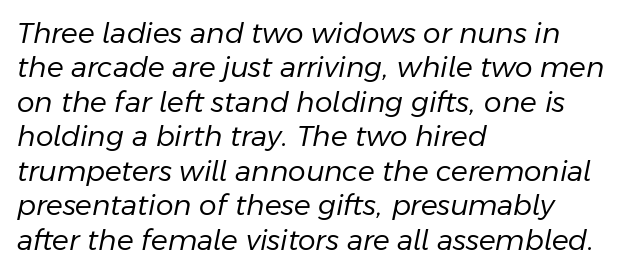
Q: Is the text bold? A: No.
Q: Is the text italic (slanted)? A: Yes, it leans right by about 11 degrees.
Q: Is the text underlined? A: No.
Q: How is the paragraph aligned? A: Left-aligned.
Q: Is the spacing between letters normal or unusually wide? A: Normal.
Q: Width (condensed, normal, or wide)? A: Normal.
Q: Stroke contrast? A: Low.
Q: x-height? A: Medium.
Q: Monospaced? A: No.
